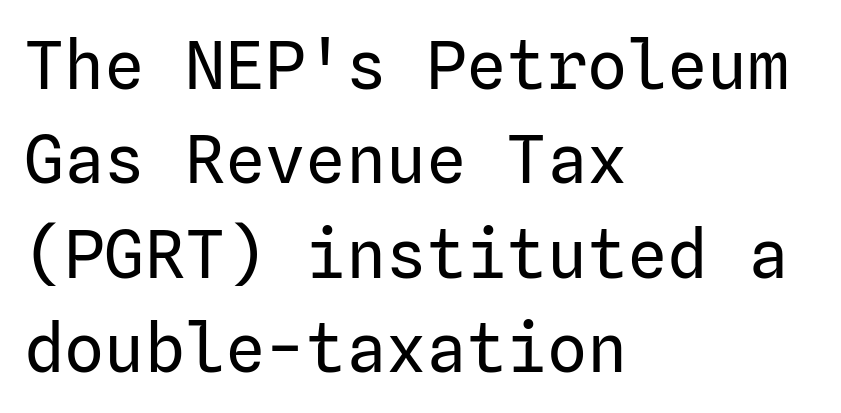
Q: Is the text bold? A: No.
Q: Is the text italic (slanted)? A: No, it is upright.
Q: Is the typeface a serif or a sans-serif typeface? A: Sans-serif.
Q: Is the text underlined? A: No.
Q: How is the paragraph aligned? A: Left-aligned.
Q: Is the spacing between letters normal or unusually wide? A: Normal.
Q: Is the spacing between lines tight, normal or loose? A: Normal.
Q: Width (condensed, normal, or wide)? A: Normal.
Q: Stroke contrast? A: Low.
Q: x-height? A: Medium.
